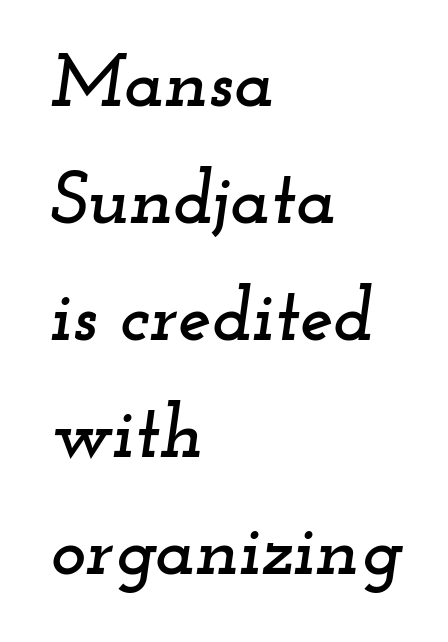
Q: Is the text italic (slanted)? A: Yes, it leans right by about 12 degrees.
Q: Is the typeface a serif or a sans-serif typeface? A: Serif.
Q: Is the text underlined? A: No.
Q: How is the paragraph aligned? A: Left-aligned.
Q: Is the spacing between letters normal or unusually wide? A: Normal.
Q: Is the spacing between lines tight, normal or loose? A: Normal.
Q: Width (condensed, normal, or wide)? A: Wide.
Q: Stroke contrast? A: Low.
Q: x-height? A: Small.
Q: Monospaced? A: No.
